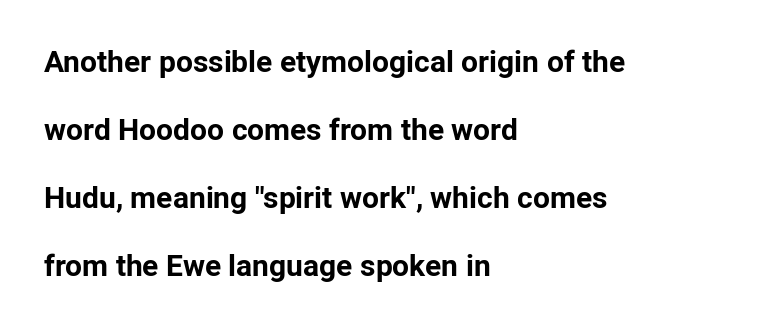
What weight is shown? A full bold with thick strokes. This rendering employs a face without finishing strokes, i.e., a sans-serif. Nope, not italic — everything's standing straight. Line starts are locked; line ends wander. The vertical gap from one line to the next is large.
